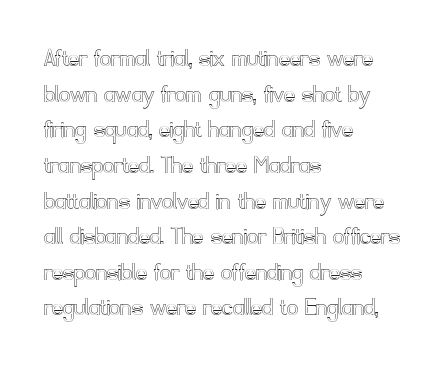
Line spacing here is normal. In terms of posture, this sample is upright. A bare baseline throughout the passage. Does the copy run flush right? No — it runs flush left. You could call the tracking neutral — neither tight nor loose.
